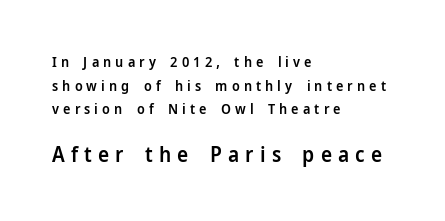
Q: Is the text bold? A: Semi-bold.
Q: Is the text italic (slanted)? A: No, it is upright.
Q: Is the text underlined? A: No.
Q: How is the paragraph aligned? A: Left-aligned.
Q: Is the spacing between letters normal or unusually wide? A: Unusually wide.
Q: Is the spacing between lines tight, normal or loose? A: Normal.
Q: Which block of text is set in a larger size, the first (top) or the second (bottom)? A: The second (bottom) one.
